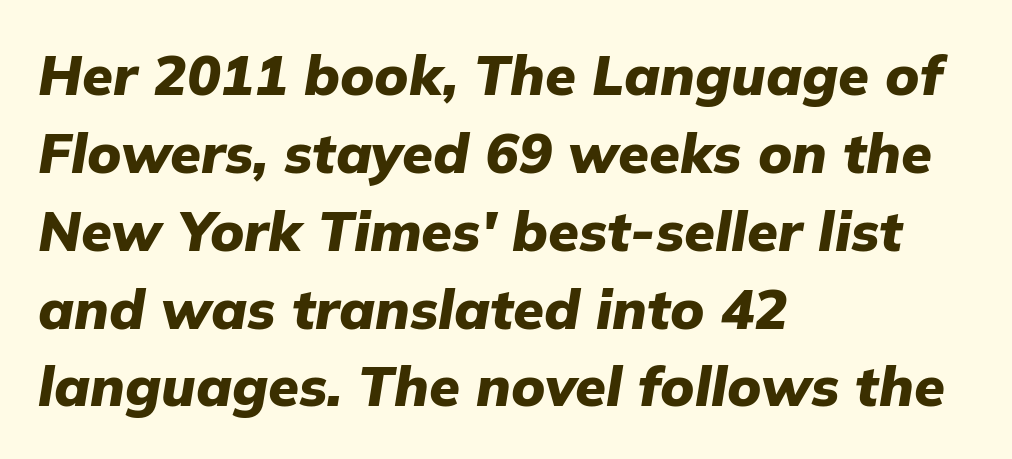
Q: Is the text bold? A: Yes.
Q: Is the text italic (slanted)? A: Yes, it leans right by about 9 degrees.
Q: Is the text underlined? A: No.
Q: How is the paragraph aligned? A: Left-aligned.
Q: Is the spacing between letters normal or unusually wide? A: Normal.
Q: Is the spacing between lines tight, normal or loose? A: Normal.
Q: Width (condensed, normal, or wide)? A: Normal.
Q: Stroke contrast? A: Low.
Q: x-height? A: Medium.
Q: Monospaced? A: No.
